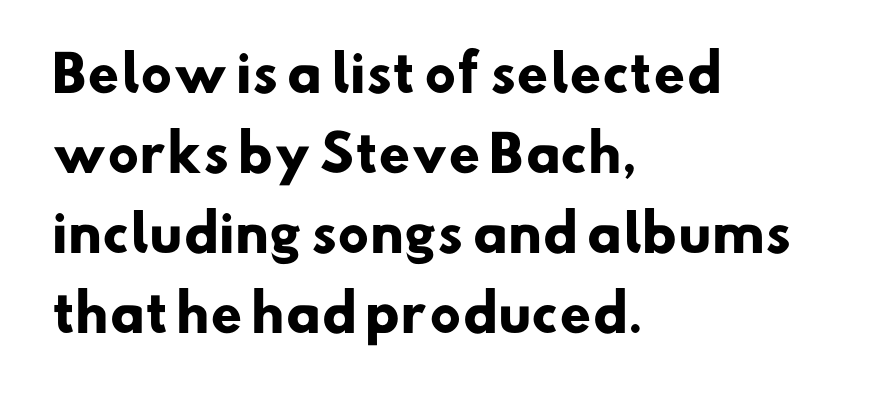
Nobody drew a line under any word here. Each line starts at the same left margin while the right side varies. Spacing verdict: proportional, widths tailored to each character. As a designer I'd log this as weight 700, bold. The rendering uses a moderate line-height, typical for paragraphs.
